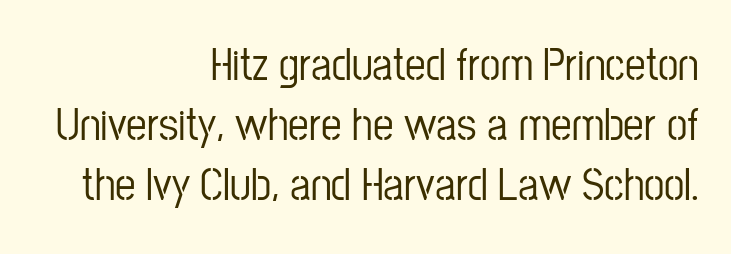
{"serif": "no", "italic": "no", "width": "condensed", "stroke_contrast": "low", "x_height": "medium", "monospaced": "no", "underline": "no", "align": "right", "line_spacing": "normal", "line_spacing_ratio": 1.3, "letter_spacing": "normal", "letter_spacing_em": 0.0, "glyph_px": 46}
